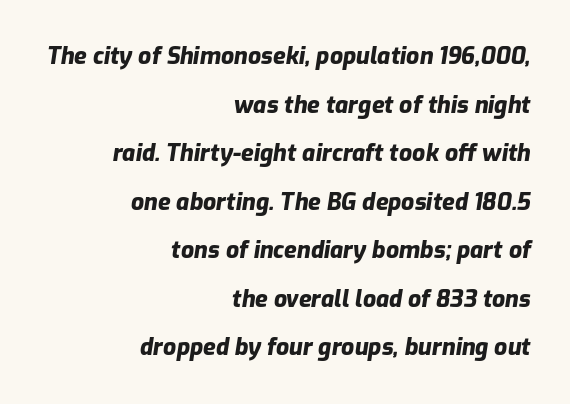
The image shows 23 px bold type, italic (leaning right); set right-aligned, loose line spacing (2.11x), normal letter spacing, not underlined.
